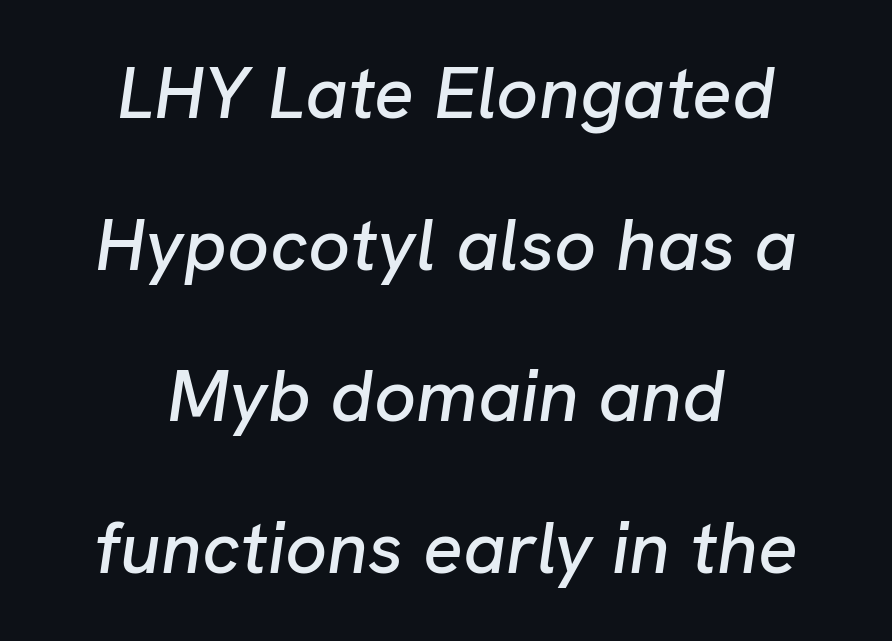
The image shows 74 px text type, italic (leaning right); set centered, loose line spacing (2.05x), normal letter spacing, not underlined; low stroke contrast and a medium x-height.
